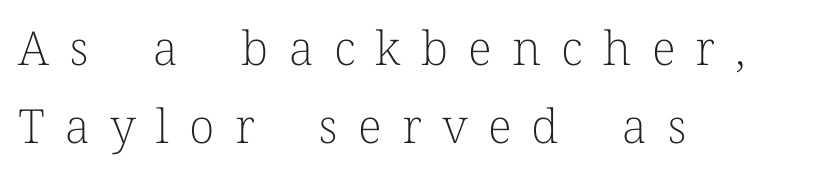
The image shows 47 px light serif type, upright; set left-aligned, normal line spacing (1.66x), unusually wide letter spacing (+0.43 em), not underlined; low stroke contrast and a medium x-height.
